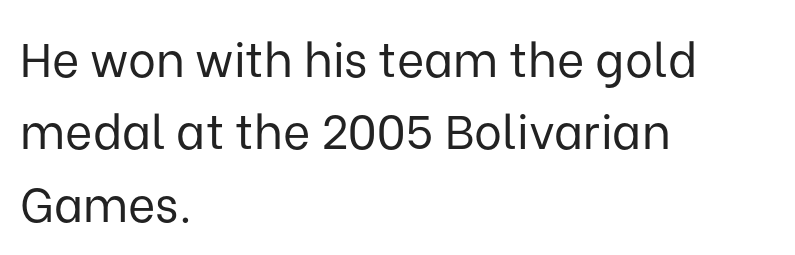
Q: Is the text bold? A: No.
Q: Is the text italic (slanted)? A: No, it is upright.
Q: Is the typeface a serif or a sans-serif typeface? A: Sans-serif.
Q: Is the text underlined? A: No.
Q: How is the paragraph aligned? A: Left-aligned.
Q: Is the spacing between letters normal or unusually wide? A: Normal.
Q: Is the spacing between lines tight, normal or loose? A: Normal.
Q: Width (condensed, normal, or wide)? A: Normal.
Q: Stroke contrast? A: Low.
Q: x-height? A: Medium.
Q: Monospaced? A: No.
